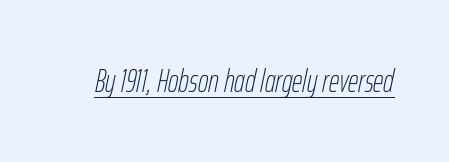
The weight tops out at a normal text grade. This is underlined copy, the kind a proofreader might mark for attention. Does extra space separate the letters? No, they use regular spacing. Note the varied advance widths — an 'i' is clearly narrower than an 'm'. An italicized treatment has been applied to the whole sample.
